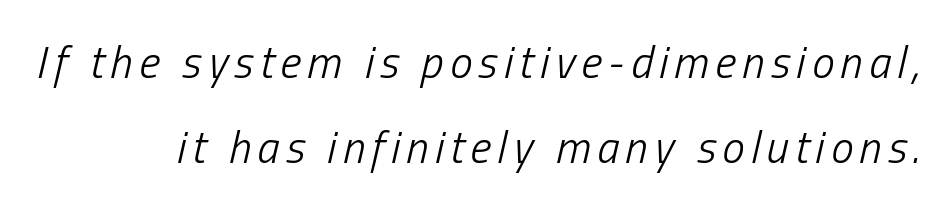
The rendering uses natural spacing where letterforms have individual widths. Quick note: italic. The glyphs are unaccompanied by any horizontal stroke below them. Counters stay open thanks to moderate or lighter strokes.
